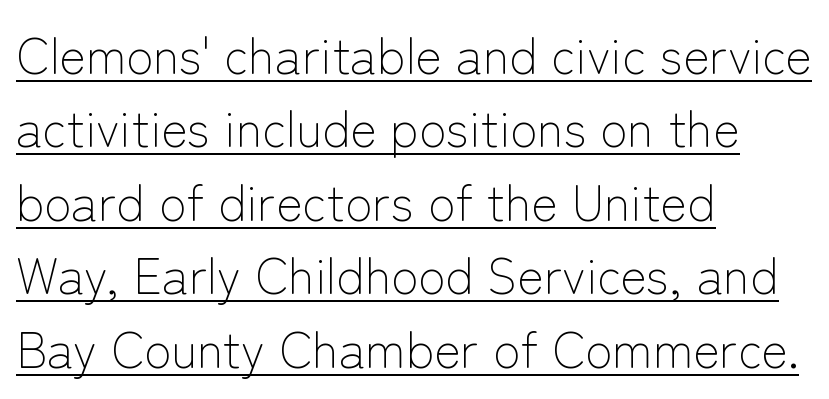
Stem width sits at or under what a default text font uses. Regarding leading, the lines here are spaced in the standard way. The gaps between neighbouring characters are ordinary and unremarkable. Tall strokes in this sample are plumb rather than angled. Underlining? Definitely there. These lines stack with their left ends in a neat column.
